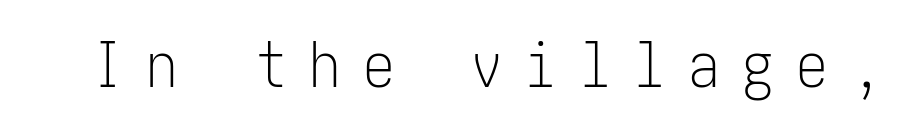
The image shows 63 px light, condensed sans-serif type, upright; set unusually wide letter spacing (+0.36 em), not underlined; low stroke contrast and a medium x-height.
